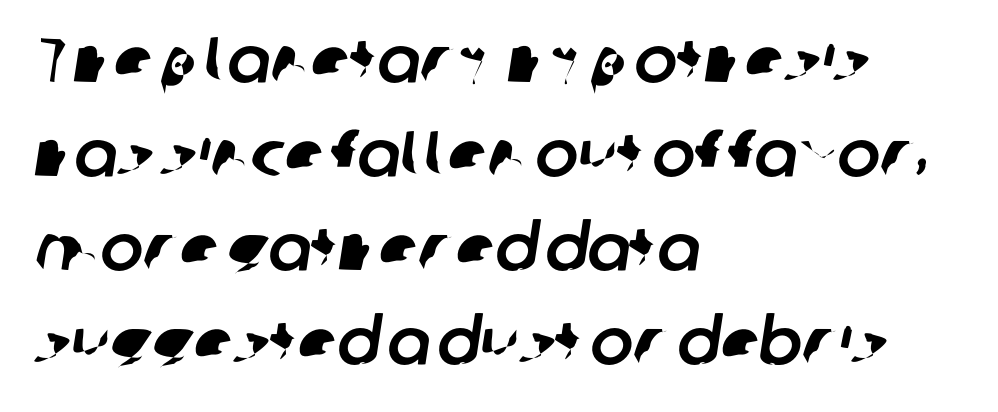
The characters display no serif detailing; their extremities are plain. The letters advance in unequal steps, a hallmark of proportional type. The line-height multiplier appears to be the usual default. You could call the tracking neutral — neither tight nor loose. The strip under each line holds only bare page. Short and long lines alike share a common starting point at left.
